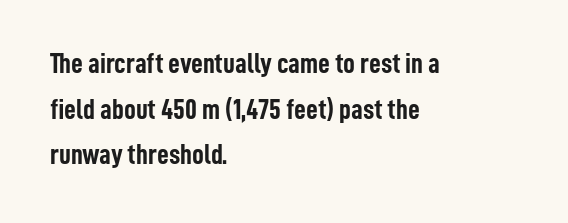
Q: Is the text bold? A: Yes.
Q: Is the text italic (slanted)? A: No, it is upright.
Q: Is the typeface a serif or a sans-serif typeface? A: Sans-serif.
Q: Is the text underlined? A: No.
Q: How is the paragraph aligned? A: Left-aligned.
Q: Is the spacing between letters normal or unusually wide? A: Normal.
Q: Is the spacing between lines tight, normal or loose? A: Normal.
Q: Width (condensed, normal, or wide)? A: Condensed.
Q: Stroke contrast? A: Low.
Q: x-height? A: Medium.
Q: Monospaced? A: No.
